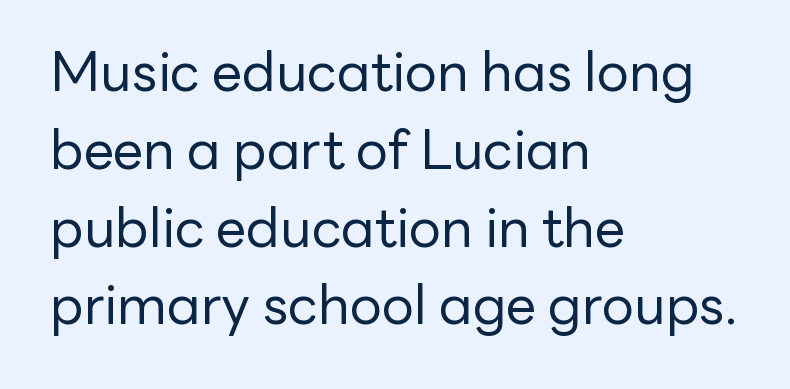
Q: Is the text bold? A: No.
Q: Is the text italic (slanted)? A: No, it is upright.
Q: Is the typeface a serif or a sans-serif typeface? A: Sans-serif.
Q: Is the text underlined? A: No.
Q: How is the paragraph aligned? A: Left-aligned.
Q: Is the spacing between letters normal or unusually wide? A: Normal.
Q: Is the spacing between lines tight, normal or loose? A: Normal.
Q: Width (condensed, normal, or wide)? A: Normal.
Q: Stroke contrast? A: Low.
Q: x-height? A: Medium.
Q: Monospaced? A: No.
